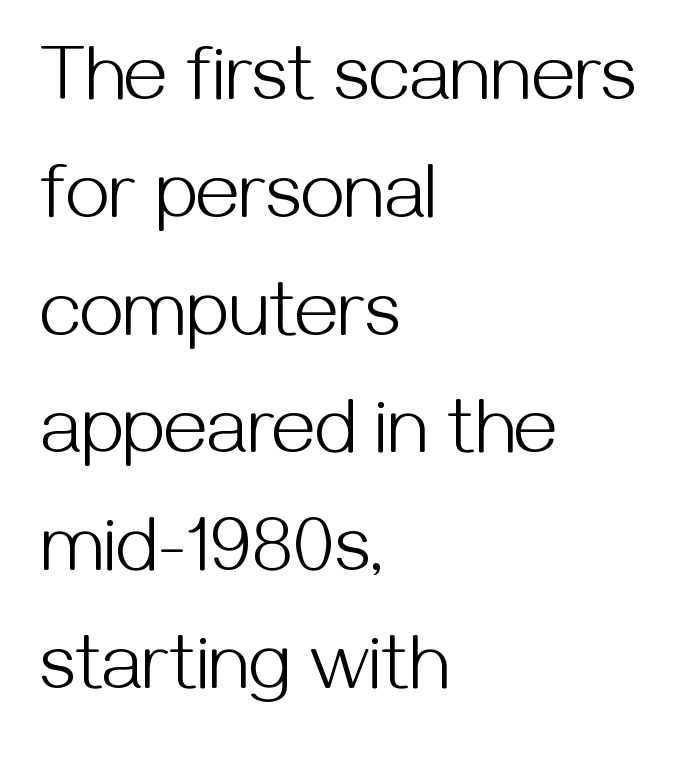
The image shows 78 px light sans-serif type, upright; set left-aligned, normal line spacing (1.51x), normal letter spacing, not underlined; medium stroke contrast and a medium x-height.
